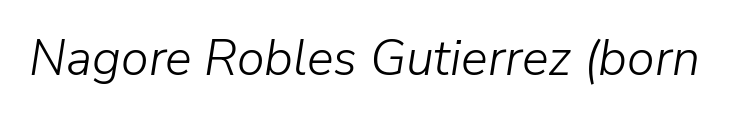
The space directly below the letters is spotless. This sample has the flowing, uneven cadence of proportional lettering. The cut favours lightness, reaching ordinary text weight at its darkest. This sample uses an oblique cut, with every glyph tilted off the vertical. The line texture is even and compact thanks to regular tracking.
